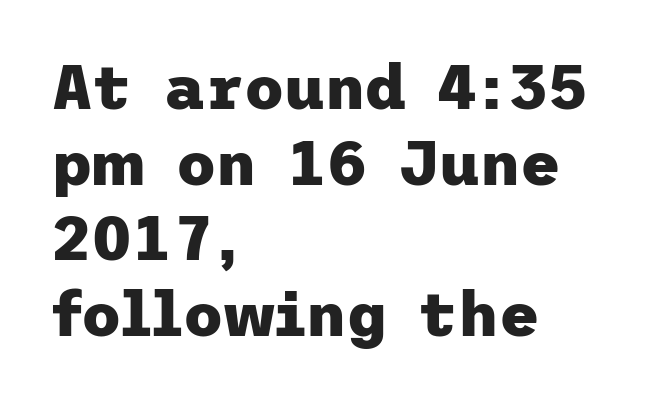
Observe the absence of serifs on each vertical stroke in this sample. The letters are bold, with thick, heavy strokes. Nothing unusual about the tracking: characters are spaced as the font intends. A clean baseline with only descenders dipping below it.
